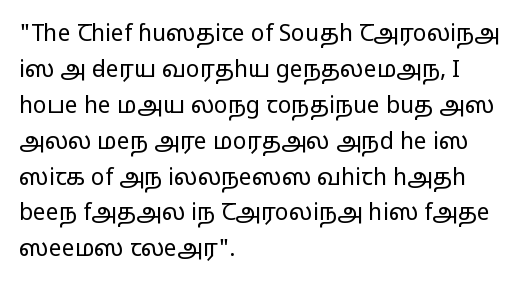
Q: Is the text bold? A: No.
Q: Is the text italic (slanted)? A: No, it is upright.
Q: Is the text underlined? A: No.
Q: How is the paragraph aligned? A: Left-aligned.
Q: Is the spacing between letters normal or unusually wide? A: Normal.
Q: Is the spacing between lines tight, normal or loose? A: Normal.
